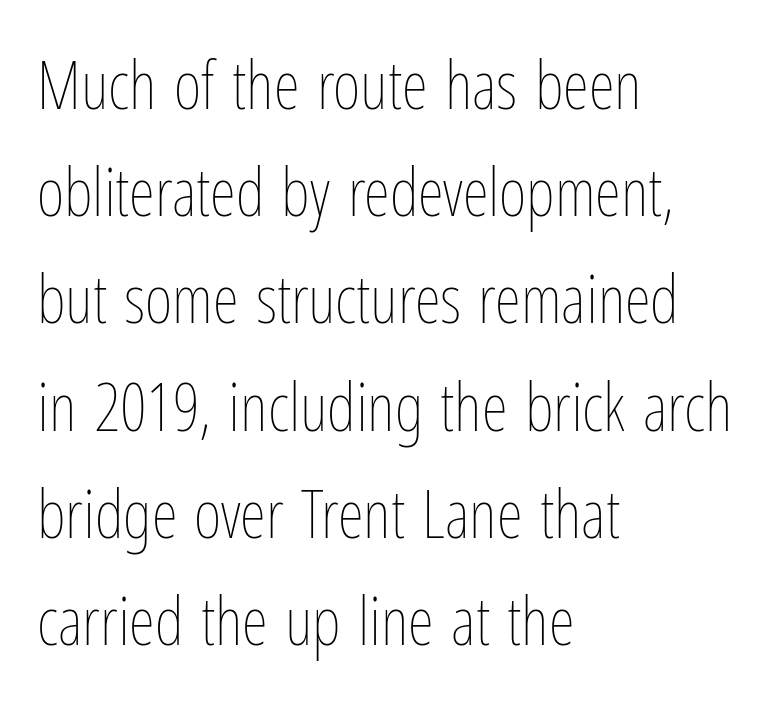
{"italic": "no", "bold": "no", "weight": "thin", "width": "condensed", "stroke_contrast": "low", "x_height": "medium", "monospaced": "no", "underline": "no", "align": "left", "line_spacing": "normal", "line_spacing_ratio": 1.6, "letter_spacing": "normal", "letter_spacing_em": 0.0, "glyph_px": 67}
